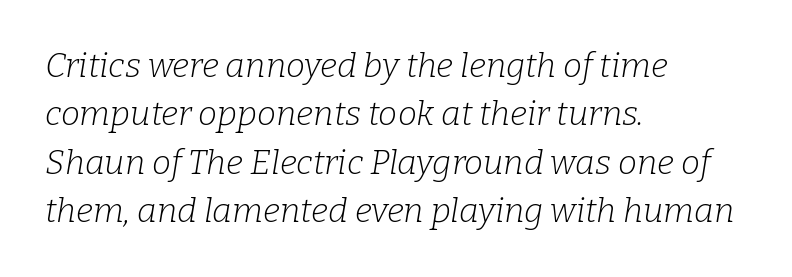
{"serif": "yes", "italic": "yes", "lean": "right", "slant_degrees": 9, "bold": "no", "weight": "light", "width": "normal", "stroke_contrast": "low", "x_height": "medium", "monospaced": "no", "underline": "no", "align": "left", "line_spacing": "normal", "line_spacing_ratio": 1.42, "letter_spacing": "normal", "letter_spacing_em": 0.0, "glyph_px": 34}
